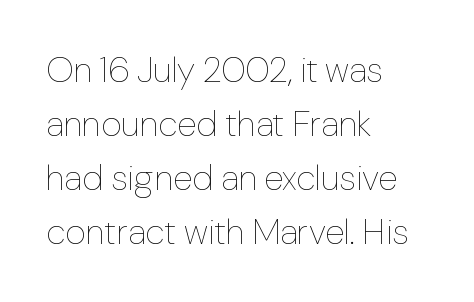
Ascenders rise straight up at ninety degrees. The paragraph has a hard left edge and a soft right edge. Honestly, the letter spacing is just normal — you wouldn't notice it. Character widths vary here, with narrow letters taking less room than wide ones. The strokes carry an ordinary text weight at most. Line spacing here is normal.
